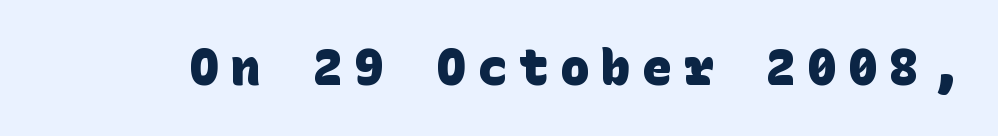
Beneath every word, the page is bare. Look at the bottom of the vertical strokes: they stop flat, with no serifs. Chunky letters — that's bold for sure. The tracking reads as deliberately expanded to a designer's eye.
